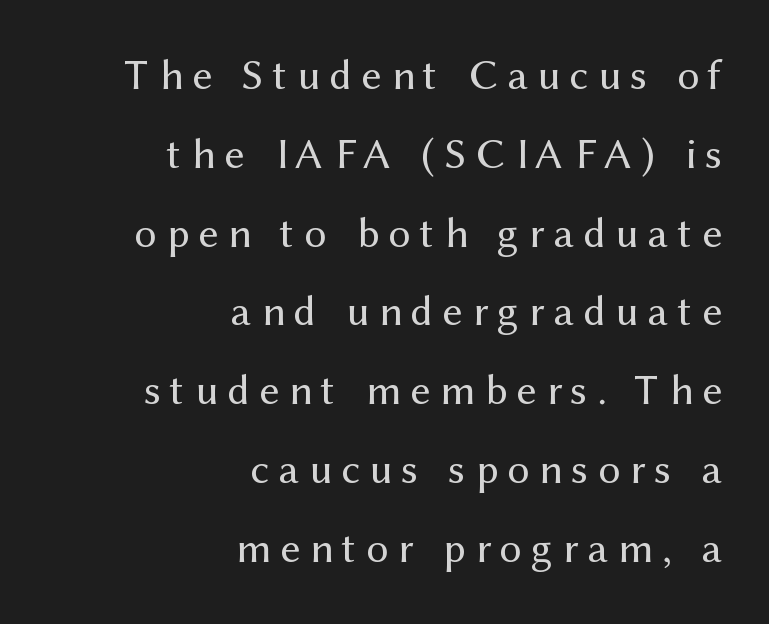
Q: Is the text bold? A: No.
Q: Is the text italic (slanted)? A: No, it is upright.
Q: Is the typeface a serif or a sans-serif typeface? A: Sans-serif.
Q: Is the text underlined? A: No.
Q: How is the paragraph aligned? A: Right-aligned.
Q: Is the spacing between letters normal or unusually wide? A: Unusually wide.
Q: Width (condensed, normal, or wide)? A: Normal.
Q: Stroke contrast? A: Medium.
Q: x-height? A: Medium.
Q: Monospaced? A: No.
